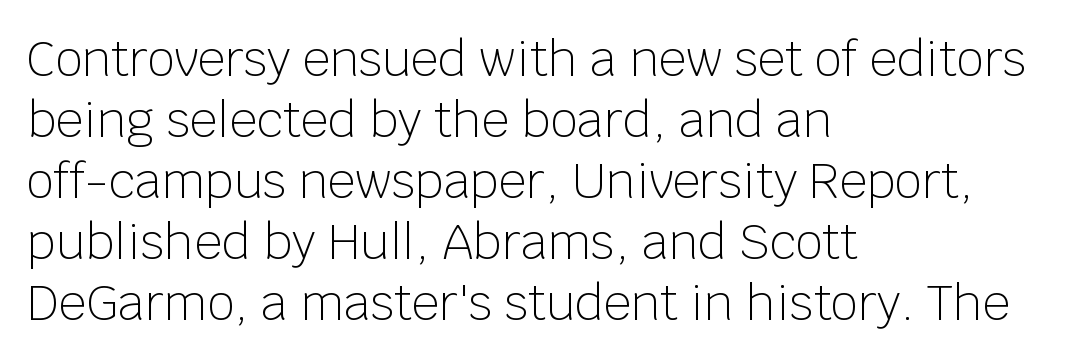
{"serif": "no", "italic": "no", "bold": "no", "weight": "light", "width": "normal", "stroke_contrast": "low", "x_height": "large", "monospaced": "no", "underline": "no", "align": "left", "line_spacing": "normal", "line_spacing_ratio": 1.27, "letter_spacing": "normal", "letter_spacing_em": 0.0, "glyph_px": 48}
